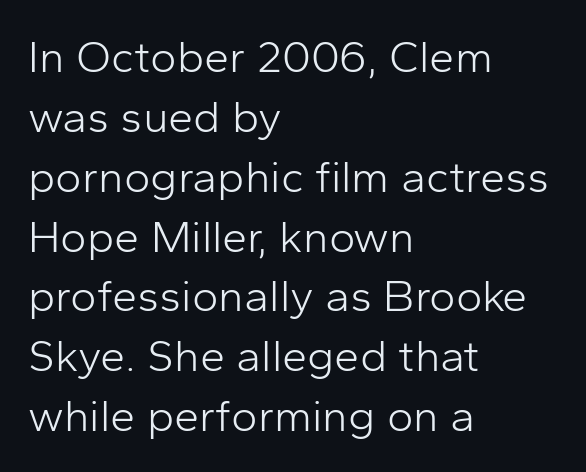
Q: Is the text bold? A: No.
Q: Is the text italic (slanted)? A: No, it is upright.
Q: Is the typeface a serif or a sans-serif typeface? A: Sans-serif.
Q: Is the text underlined? A: No.
Q: How is the paragraph aligned? A: Left-aligned.
Q: Is the spacing between letters normal or unusually wide? A: Normal.
Q: Is the spacing between lines tight, normal or loose? A: Normal.
Q: Width (condensed, normal, or wide)? A: Normal.
Q: Stroke contrast? A: Low.
Q: x-height? A: Medium.
Q: Monospaced? A: No.
